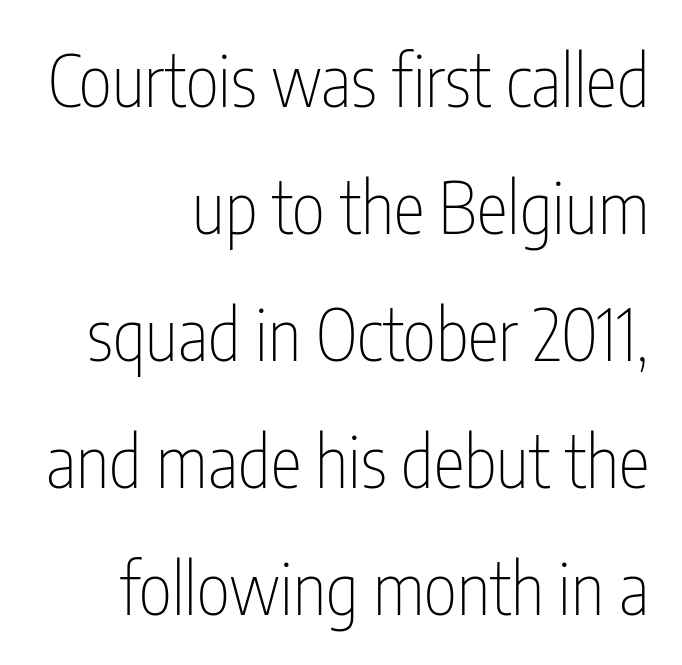
Caption: face not bold, strokes unweighted. These lines are composed in type without serifs. Do the characters align in a grid? No, the font is proportional. Letter spacing: default. This sample uses an upright cut, with every glyph sitting square on the baseline. These lines are set flush right with a ragged left edge.
